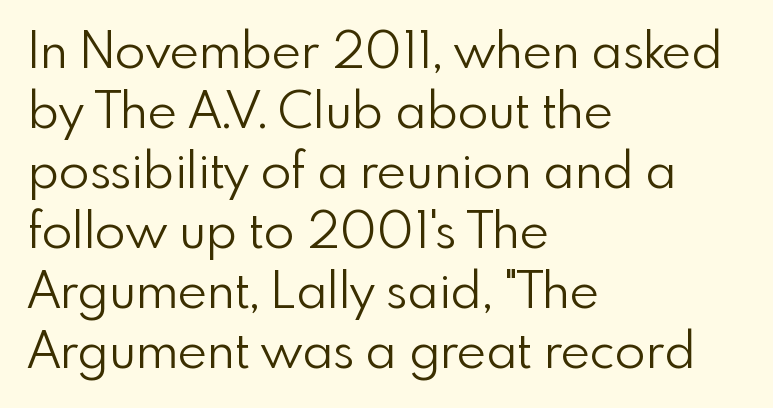
{"serif": "no", "italic": "no", "bold": "no", "weight": "light", "width": "normal", "stroke_contrast": "low", "x_height": "small", "monospaced": "no", "underline": "no", "align": "left", "line_spacing_ratio": 1.2, "letter_spacing": "normal", "letter_spacing_em": 0.0, "glyph_px": 50}
